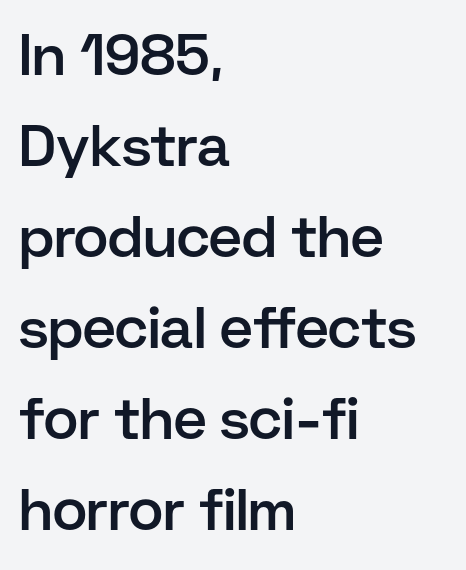
Q: Is the text bold? A: Semi-bold.
Q: Is the text italic (slanted)? A: No, it is upright.
Q: Is the typeface a serif or a sans-serif typeface? A: Sans-serif.
Q: Is the text underlined? A: No.
Q: How is the paragraph aligned? A: Left-aligned.
Q: Is the spacing between letters normal or unusually wide? A: Normal.
Q: Is the spacing between lines tight, normal or loose? A: Normal.
Q: Width (condensed, normal, or wide)? A: Normal.
Q: Stroke contrast? A: Low.
Q: x-height? A: Medium.
Q: Monospaced? A: No.
